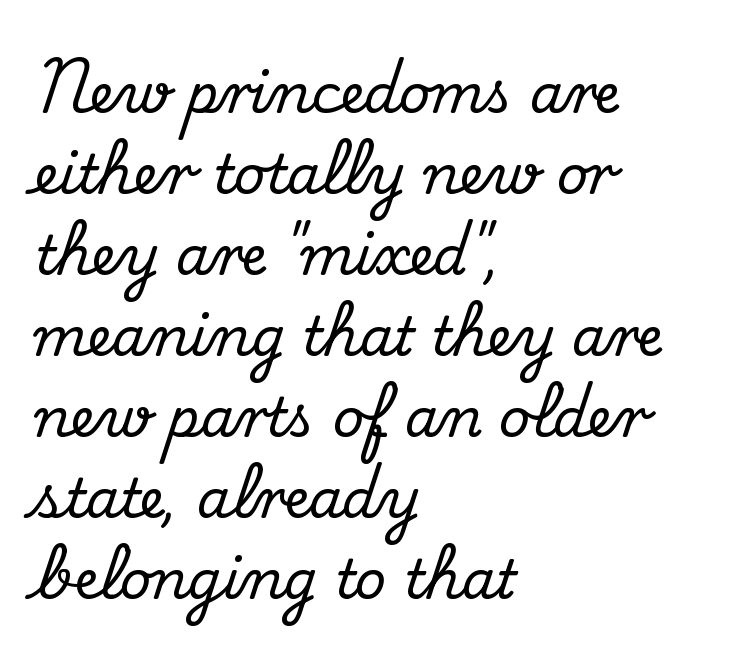
{"serif": "yes", "width": "normal", "stroke_contrast": "medium", "x_height": "small", "monospaced": "no", "underline": "no", "align": "left", "line_spacing": "normal", "line_spacing_ratio": 1.5, "letter_spacing": "normal", "letter_spacing_em": 0.0, "glyph_px": 54}
